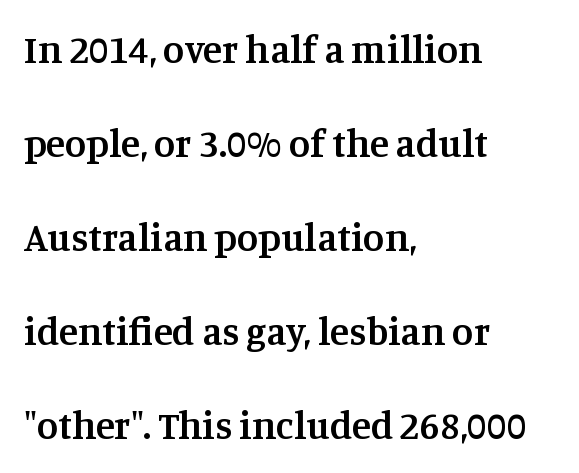
The image shows 39 px semibold serif type, upright; set left-aligned, loose line spacing (2.41x), normal letter spacing, not underlined; medium stroke contrast and a large x-height.
